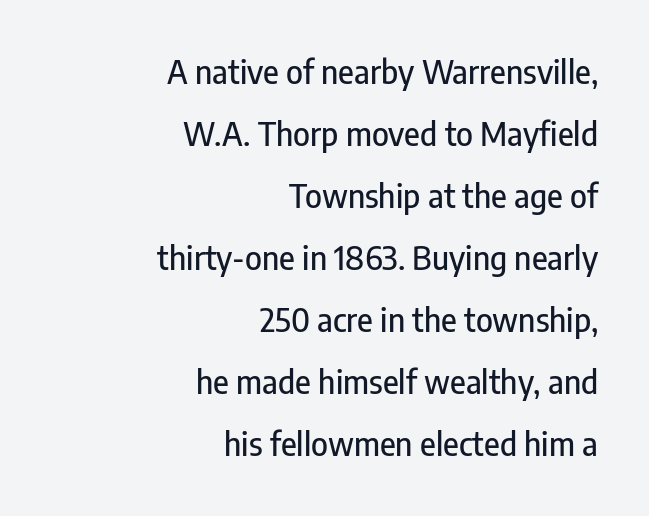
Horizontal bands of white between lines are thick stripes. A flush-right, rag-left setting is used for this passage. A typesetter would call this proportional, since set widths differ per character. Rule under the text: the space is simply empty. When letters stand straight like this, we call the style roman or upright. The gaps between neighbouring characters are ordinary and unremarkable.
